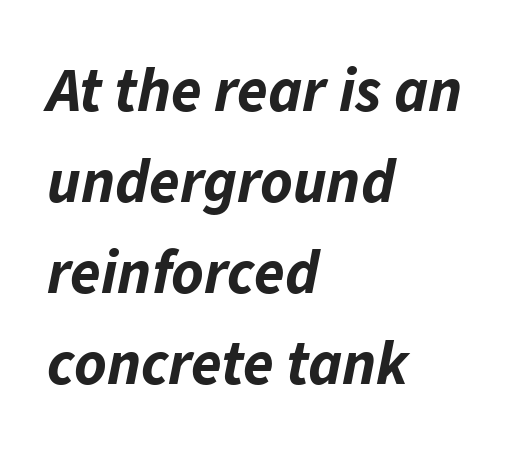
{"italic": "yes", "lean": "right", "slant_degrees": 11, "bold": "yes", "weight": "bold", "width": "normal", "stroke_contrast": "low", "x_height": "medium", "monospaced": "no", "underline": "no", "align": "left", "line_spacing": "normal", "line_spacing_ratio": 1.47, "letter_spacing": "normal", "letter_spacing_em": 0.0, "glyph_px": 62}
